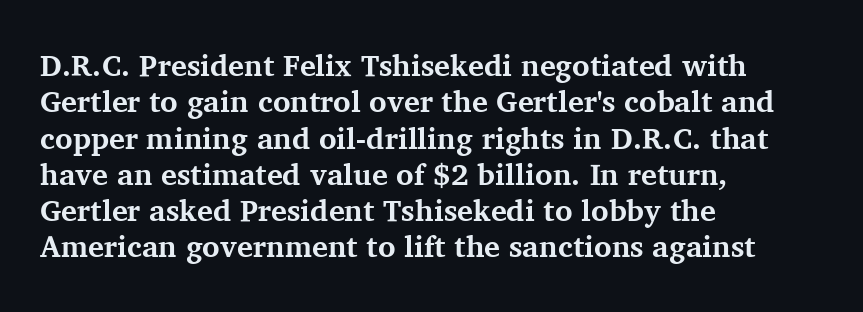
Q: Is the text bold? A: Yes.
Q: Is the text italic (slanted)? A: No, it is upright.
Q: Is the typeface a serif or a sans-serif typeface? A: Serif.
Q: Is the text underlined? A: No.
Q: How is the paragraph aligned? A: Left-aligned.
Q: Is the spacing between letters normal or unusually wide? A: Normal.
Q: Width (condensed, normal, or wide)? A: Normal.
Q: Stroke contrast? A: Medium.
Q: x-height? A: Medium.
Q: Monospaced? A: No.
